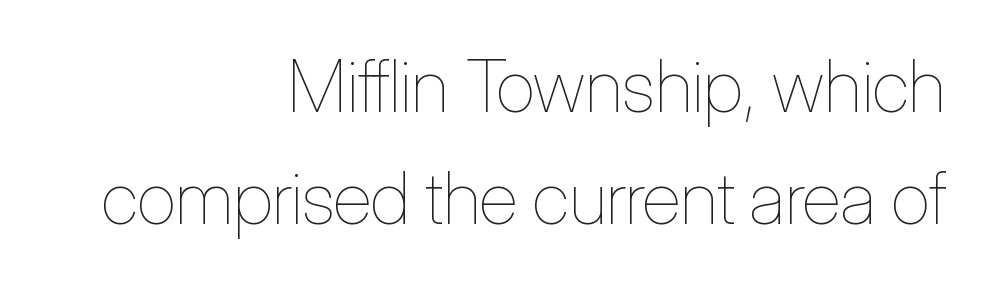
Q: Is the text bold? A: No.
Q: Is the text italic (slanted)? A: No, it is upright.
Q: Is the text underlined? A: No.
Q: How is the paragraph aligned? A: Right-aligned.
Q: Is the spacing between letters normal or unusually wide? A: Normal.
Q: Is the spacing between lines tight, normal or loose? A: Normal.
Q: Width (condensed, normal, or wide)? A: Condensed.
Q: Stroke contrast? A: Low.
Q: x-height? A: Medium.
Q: Monospaced? A: No.
